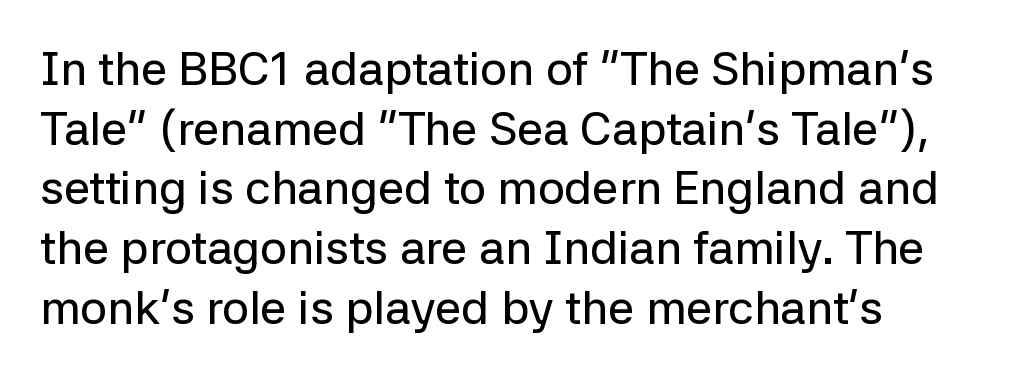
{"serif": "no", "italic": "no", "width": "normal", "stroke_contrast": "low", "x_height": "medium", "monospaced": "no", "underline": "no", "align": "left", "line_spacing": "normal", "line_spacing_ratio": 1.27, "letter_spacing": "normal", "letter_spacing_em": 0.0, "glyph_px": 47}
